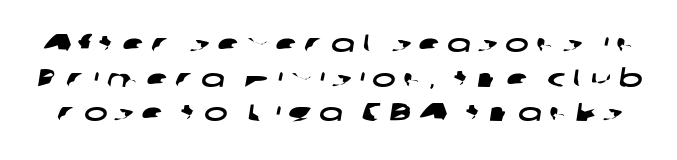
The image shows 25 px text type; set normal line spacing (1.39x), unusually wide letter spacing (+0.29 em), not underlined.
